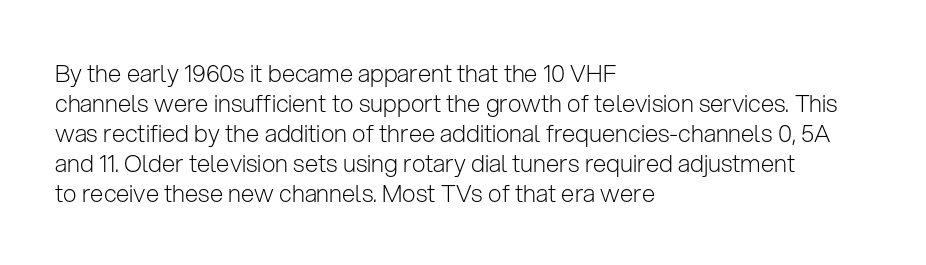
Q: Is the text bold? A: No.
Q: Is the text italic (slanted)? A: No, it is upright.
Q: Is the text underlined? A: No.
Q: How is the paragraph aligned? A: Left-aligned.
Q: Is the spacing between letters normal or unusually wide? A: Normal.
Q: Is the spacing between lines tight, normal or loose? A: Normal.
